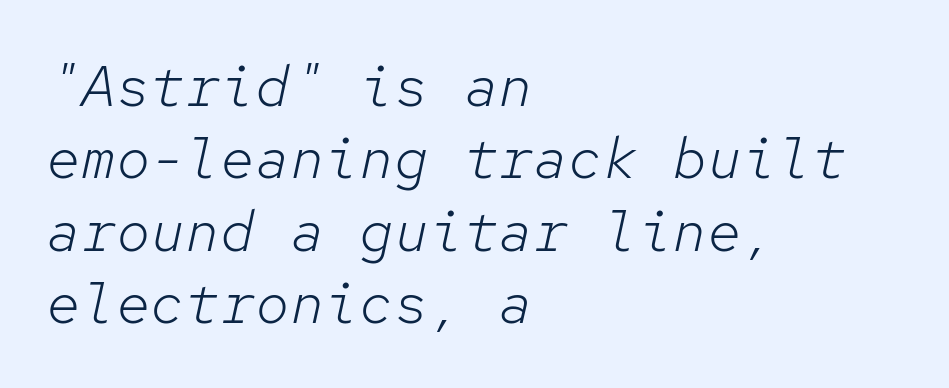
{"italic": "yes", "lean": "right", "slant_degrees": 12, "bold": "no", "weight": "light", "width": "normal", "stroke_contrast": "low", "x_height": "medium", "monospaced": "yes", "underline": "no", "align": "left", "line_spacing": "normal", "line_spacing_ratio": 1.25, "letter_spacing": "normal", "letter_spacing_em": 0.0, "glyph_px": 58}
